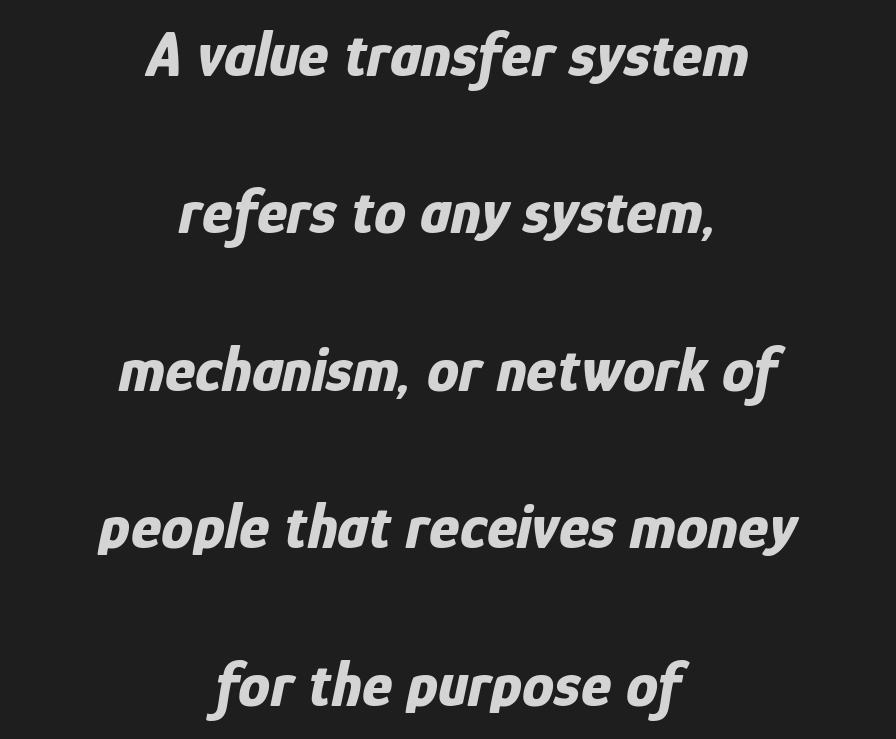
Quick note: italic. This sample uses plain, unmodified letter spacing. Heft: maximum for text — a bold. Widely set lines give the paragraph a tall, airy silhouette.
